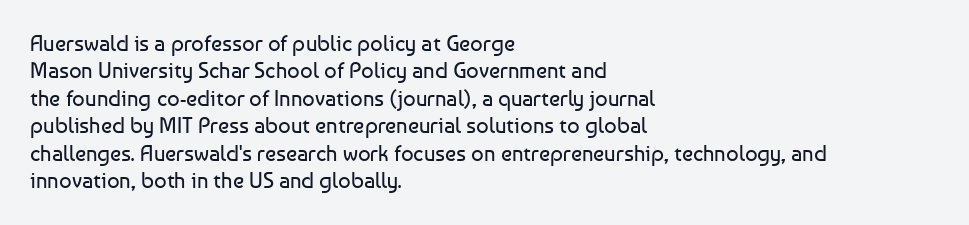
The image shows 22 px text type, upright; set left-aligned, normal line spacing (1.25x), normal letter spacing, not underlined.
